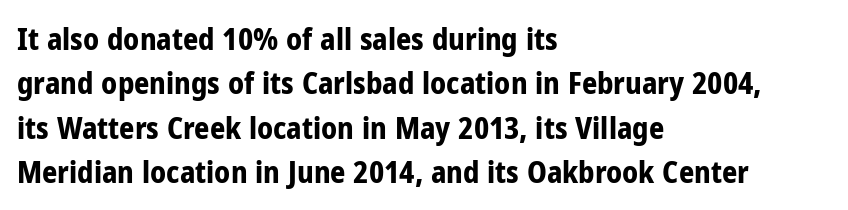
{"serif": "no", "italic": "no", "bold": "yes", "weight": "bold", "width": "condensed", "stroke_contrast": "low", "x_height": "medium", "monospaced": "no", "underline": "no", "align": "left", "line_spacing": "normal", "line_spacing_ratio": 1.48, "letter_spacing": "normal", "letter_spacing_em": 0.0, "glyph_px": 30}
